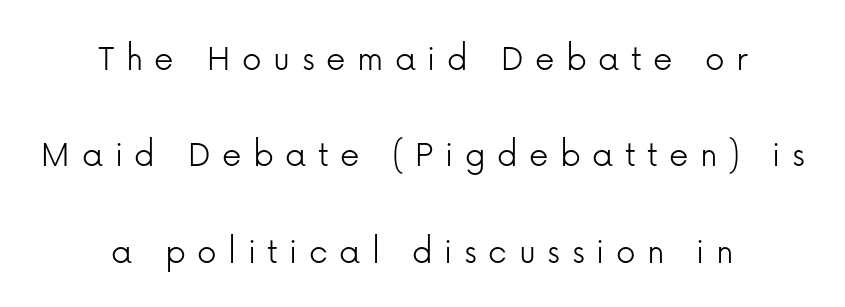
Q: Is the text bold? A: No.
Q: Is the text italic (slanted)? A: No, it is upright.
Q: Is the typeface a serif or a sans-serif typeface? A: Sans-serif.
Q: Is the text underlined? A: No.
Q: How is the paragraph aligned? A: Centered.
Q: Is the spacing between letters normal or unusually wide? A: Unusually wide.
Q: Is the spacing between lines tight, normal or loose? A: Loose.
Q: Width (condensed, normal, or wide)? A: Normal.
Q: Stroke contrast? A: Low.
Q: x-height? A: Medium.
Q: Monospaced? A: No.
